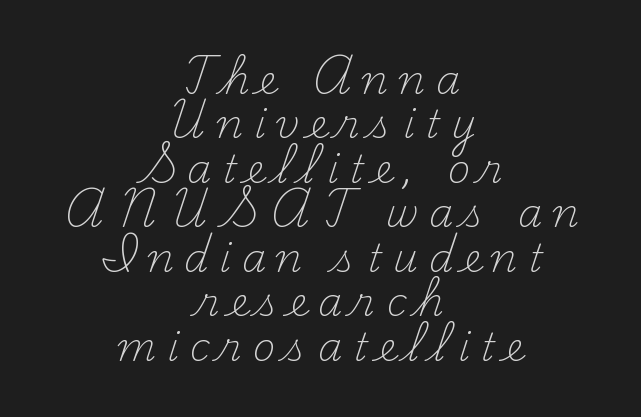
Q: Is the text bold? A: No.
Q: Is the text italic (slanted)? A: Yes.
Q: Is the text underlined? A: No.
Q: How is the paragraph aligned? A: Centered.
Q: Is the spacing between letters normal or unusually wide? A: Unusually wide.
Q: Is the spacing between lines tight, normal or loose? A: Tight.
Q: Width (condensed, normal, or wide)? A: Normal.
Q: Stroke contrast? A: Medium.
Q: x-height? A: Small.
Q: Monospaced? A: No.
